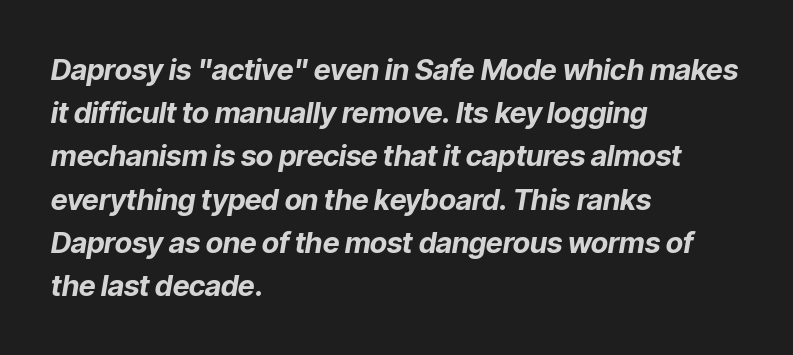
The specimen omits any rule beneath the text block's lines. The rendering uses natural spacing where letterforms have individual widths. Its strokes are broad and dark, the hallmark of bold type. How are the letters spaced? Ordinarily, with no added tracking. Does the lettering tilt? It does — this is italic.
